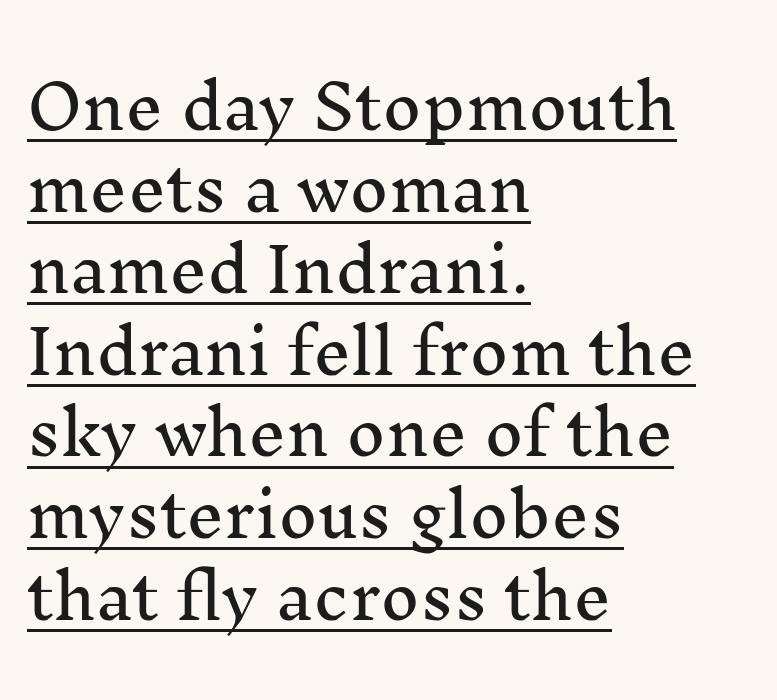
Q: Is the text italic (slanted)? A: No, it is upright.
Q: Is the typeface a serif or a sans-serif typeface? A: Serif.
Q: Is the text underlined? A: Yes.
Q: How is the paragraph aligned? A: Left-aligned.
Q: Is the spacing between letters normal or unusually wide? A: Normal.
Q: Is the spacing between lines tight, normal or loose? A: Normal.
Q: Width (condensed, normal, or wide)? A: Normal.
Q: Stroke contrast? A: Medium.
Q: x-height? A: Medium.
Q: Monospaced? A: No.
